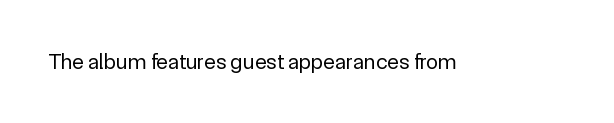
The image shows 22 px text type, upright; set normal letter spacing, not underlined.
